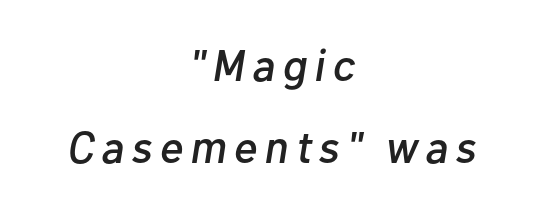
Q: Is the text italic (slanted)? A: Yes, it leans right by about 10 degrees.
Q: Is the text underlined? A: No.
Q: How is the paragraph aligned? A: Centered.
Q: Width (condensed, normal, or wide)? A: Normal.
Q: Stroke contrast? A: Low.
Q: x-height? A: Medium.
Q: Monospaced? A: No.
